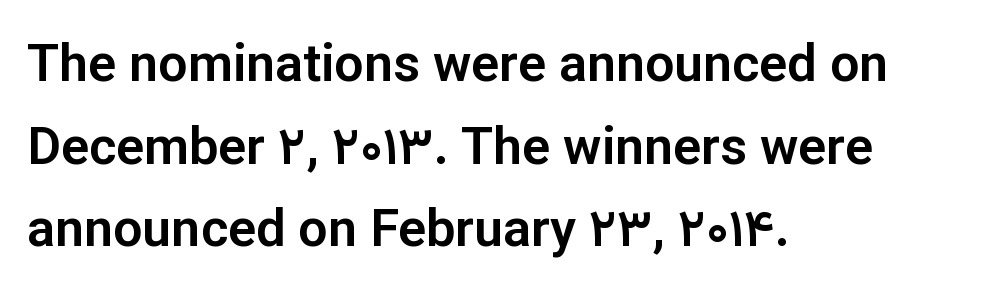
Q: Is the text italic (slanted)? A: No, it is upright.
Q: Is the typeface a serif or a sans-serif typeface? A: Sans-serif.
Q: Is the text underlined? A: No.
Q: How is the paragraph aligned? A: Left-aligned.
Q: Is the spacing between letters normal or unusually wide? A: Normal.
Q: Is the spacing between lines tight, normal or loose? A: Normal.
Q: Width (condensed, normal, or wide)? A: Normal.
Q: Stroke contrast? A: Low.
Q: x-height? A: Medium.
Q: Monospaced? A: No.
